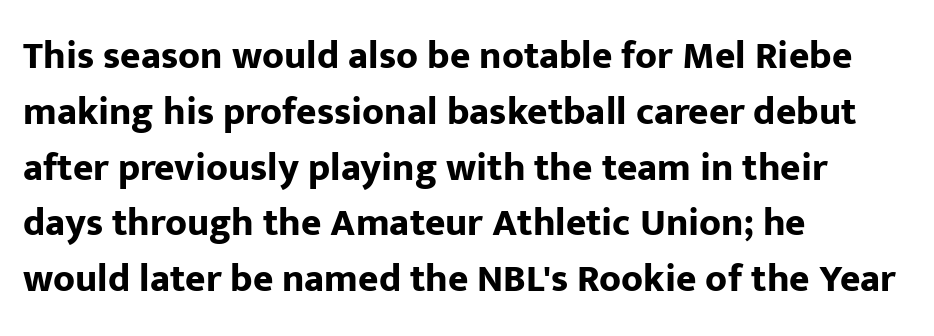
Q: Is the text bold? A: Yes.
Q: Is the text italic (slanted)? A: No, it is upright.
Q: Is the typeface a serif or a sans-serif typeface? A: Sans-serif.
Q: Is the text underlined? A: No.
Q: How is the paragraph aligned? A: Left-aligned.
Q: Is the spacing between letters normal or unusually wide? A: Normal.
Q: Is the spacing between lines tight, normal or loose? A: Normal.
Q: Width (condensed, normal, or wide)? A: Normal.
Q: Stroke contrast? A: Low.
Q: x-height? A: Medium.
Q: Monospaced? A: No.
